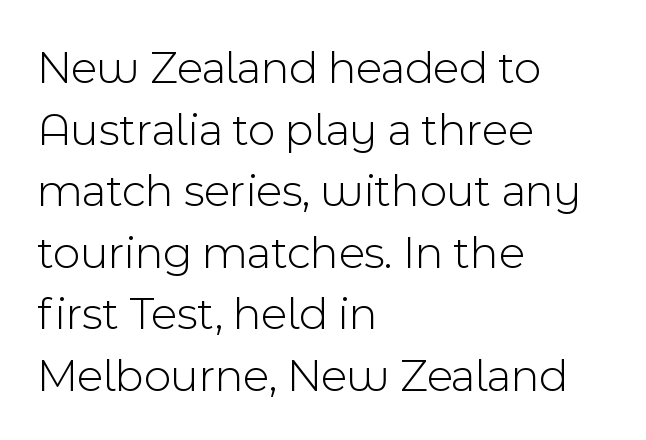
No extra tracking has been applied to these lines. Is the type heavy? It reads as light-to-regular instead. The typography opts for an upright posture over an oblique one. Rows of type keep a routine distance in the vertical direction.
